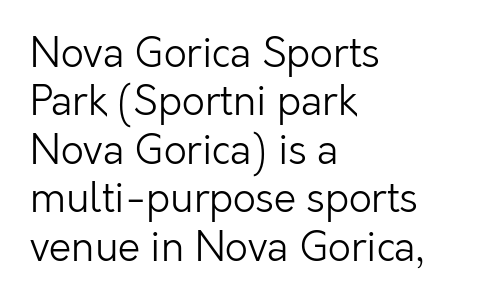
{"serif": "no", "italic": "no", "bold": "no", "weight": "light", "width": "normal", "stroke_contrast": "low", "x_height": "medium", "monospaced": "no", "underline": "no", "align": "left", "line_spacing_ratio": 1.21, "letter_spacing": "normal", "letter_spacing_em": 0.0, "glyph_px": 40}
